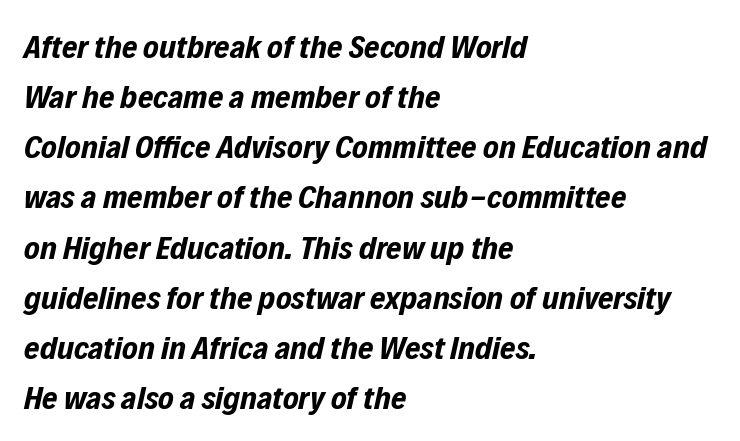
Here the designer chose a conventional face with non-uniform glyph widths. This block has exactly the height ordinary leading produces. Nothing unusual about the tracking: characters are spaced as the font intends. Quick note: underline off.
